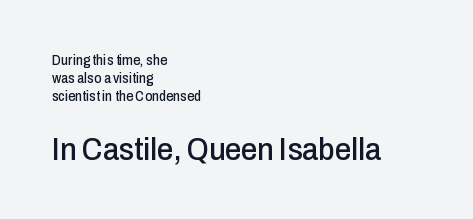
{"serif": "no", "italic": "no", "width": "condensed", "stroke_contrast": "low", "x_height": "medium", "monospaced": "no", "underline": "no", "align": "left", "line_spacing": "normal", "line_spacing_ratio": 1.27, "letter_spacing": "normal", "letter_spacing_em": 0.0, "larger_block": "second", "size_ratio": 2.29, "glyph_px": 32}
